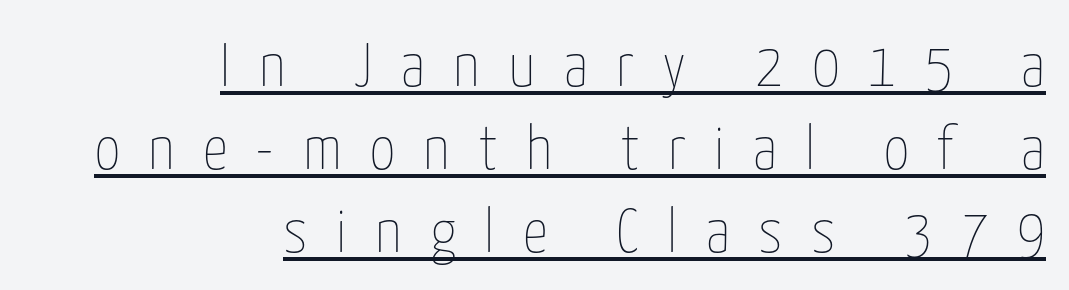
The image shows 62 px thin, condensed type, upright; set right-aligned, normal line spacing (1.34x), unusually wide letter spacing (+0.46 em), underlined; low stroke contrast and a medium x-height.
